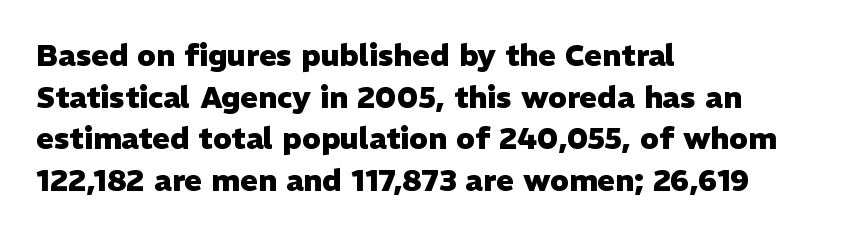
The image shows 30 px heavy sans-serif type, upright; set left-aligned, normal line spacing (1.39x), normal letter spacing, not underlined; low stroke contrast and a medium x-height.
